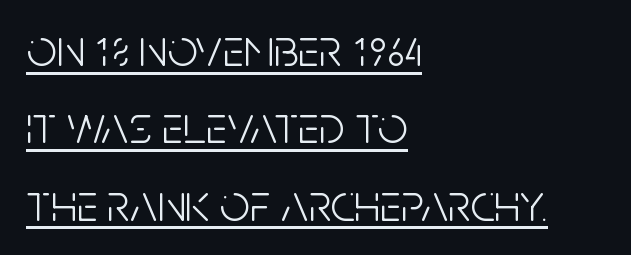
Nothing sits at the stroke ends, so this counts as sans-serif. Which margin do the lines hug? The left one — the right edge is uneven. In terms of leading, this rendering sits right in the middle. Decoration check: the copy is underlined. This reads as an unemphasized weight, regular at the heaviest.
